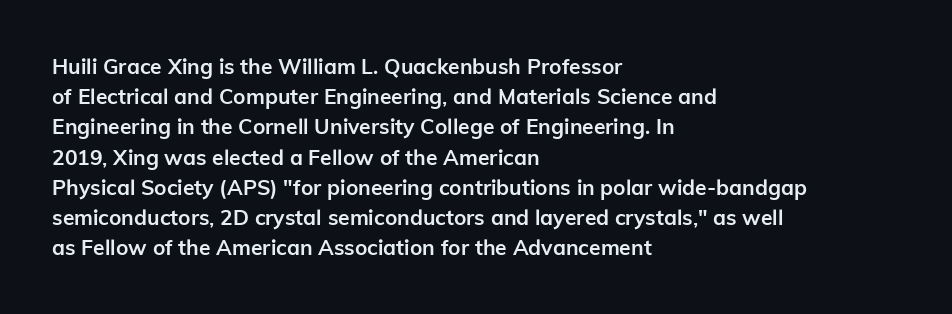
{"italic": "no", "bold": "yes", "underline": "no", "align": "left", "line_spacing": "normal", "line_spacing_ratio": 1.44, "letter_spacing": "normal", "letter_spacing_em": 0.0, "glyph_px": 21}
